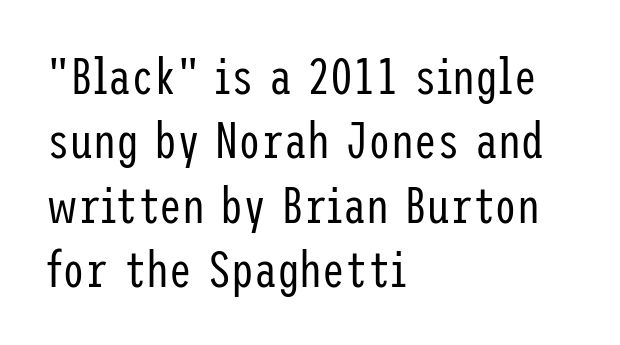
Q: Is the text bold? A: No.
Q: Is the text italic (slanted)? A: No, it is upright.
Q: Is the typeface a serif or a sans-serif typeface? A: Sans-serif.
Q: Is the text underlined? A: No.
Q: How is the paragraph aligned? A: Left-aligned.
Q: Is the spacing between letters normal or unusually wide? A: Normal.
Q: Is the spacing between lines tight, normal or loose? A: Normal.
Q: Width (condensed, normal, or wide)? A: Condensed.
Q: Stroke contrast? A: Low.
Q: x-height? A: Medium.
